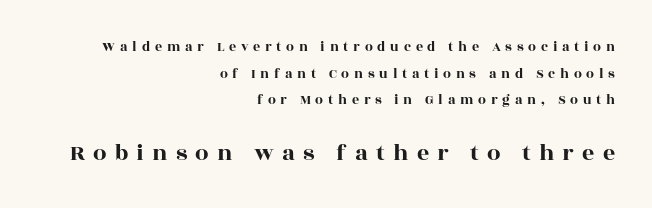
The image shows 24 px text type, upright; set right-aligned, loose line spacing (1.9x), unusually wide letter spacing (+0.34 em), not underlined; the second (bottom) block is 1.71x larger.
